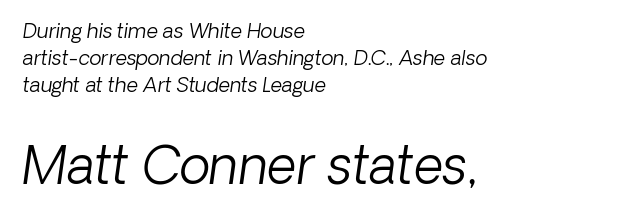
The image shows 51 px light sans-serif type; set left-aligned, normal line spacing (1.36x), normal letter spacing, not underlined; the second (bottom) block is 2.55x larger; low stroke contrast and a medium x-height.
